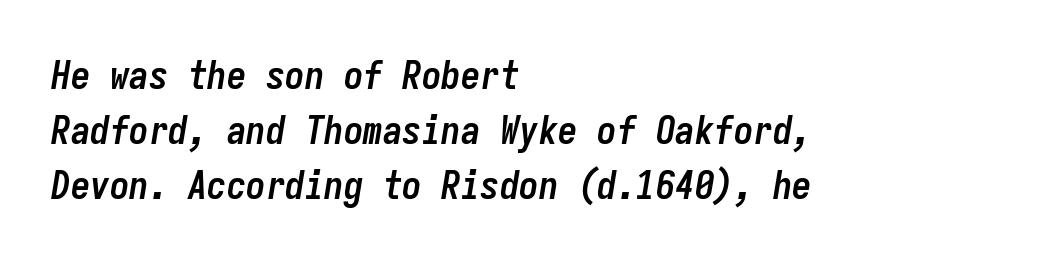
Q: Is the text bold? A: Yes.
Q: Is the text italic (slanted)? A: Yes, it leans right by about 9 degrees.
Q: Is the text underlined? A: No.
Q: How is the paragraph aligned? A: Left-aligned.
Q: Is the spacing between letters normal or unusually wide? A: Normal.
Q: Is the spacing between lines tight, normal or loose? A: Normal.
Q: Width (condensed, normal, or wide)? A: Condensed.
Q: Stroke contrast? A: Low.
Q: x-height? A: Medium.
Q: Monospaced? A: Yes.
